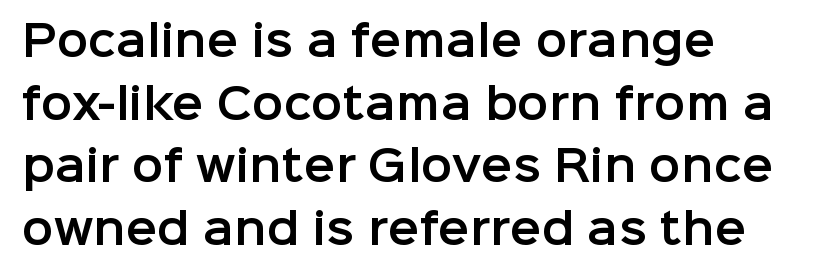
Q: Is the text italic (slanted)? A: No, it is upright.
Q: Is the typeface a serif or a sans-serif typeface? A: Sans-serif.
Q: Is the text underlined? A: No.
Q: How is the paragraph aligned? A: Left-aligned.
Q: Is the spacing between letters normal or unusually wide? A: Normal.
Q: Is the spacing between lines tight, normal or loose? A: Normal.
Q: Width (condensed, normal, or wide)? A: Normal.
Q: Stroke contrast? A: Low.
Q: x-height? A: Medium.
Q: Monospaced? A: No.
